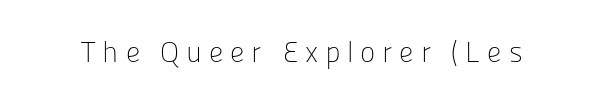
Stems and bowls with no extra thickness — not bold. No word sits above an underline. Words appear elongated and porous because spacing is wide. Classification — sans serif.
